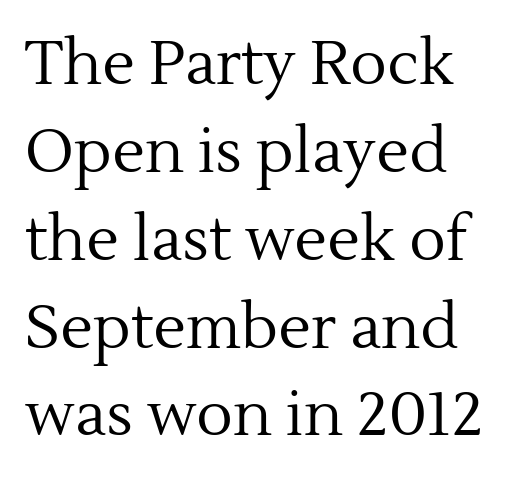
Posture: vertical. Vertically, the passage feels balanced, rows spaced as you'd expect. Honestly, the letter spacing is just normal — you wouldn't notice it. Note: serifs present on the glyphs. This sample is left-justified, so line endings fall wherever the words run out. Has an underline been added? It has not.
